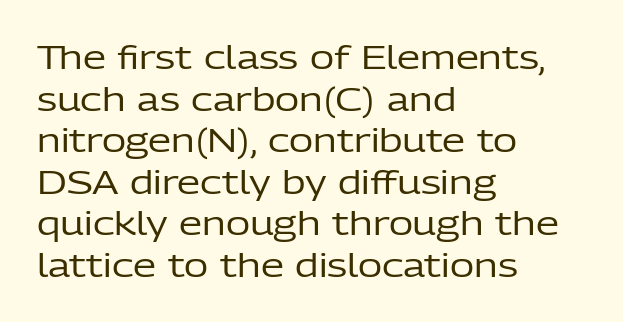
Q: Is the text bold? A: No.
Q: Is the text italic (slanted)? A: No, it is upright.
Q: Is the typeface a serif or a sans-serif typeface? A: Sans-serif.
Q: Is the text underlined? A: No.
Q: How is the paragraph aligned? A: Left-aligned.
Q: Is the spacing between letters normal or unusually wide? A: Normal.
Q: Is the spacing between lines tight, normal or loose? A: Normal.
Q: Width (condensed, normal, or wide)? A: Normal.
Q: Stroke contrast? A: Low.
Q: x-height? A: Medium.
Q: Monospaced? A: No.
